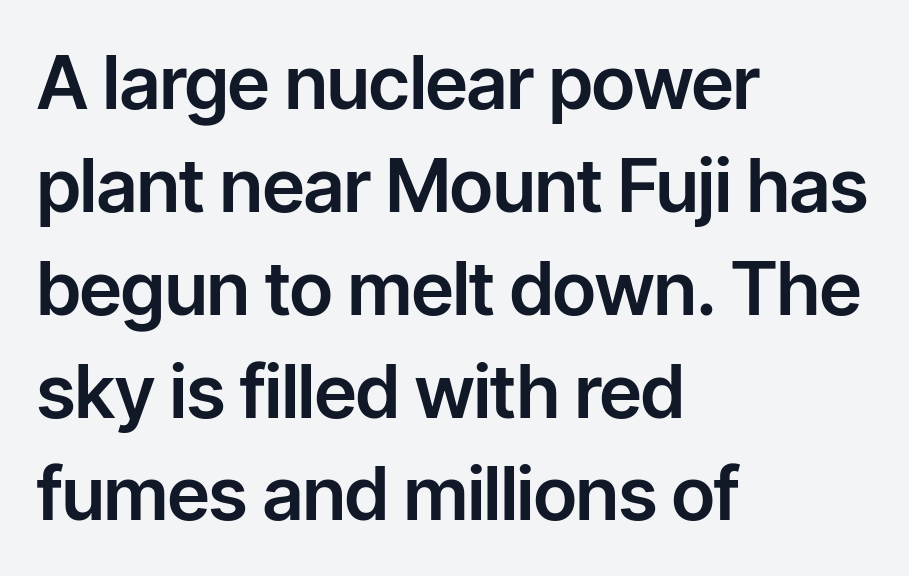
Q: Is the text italic (slanted)? A: No, it is upright.
Q: Is the typeface a serif or a sans-serif typeface? A: Sans-serif.
Q: Is the text underlined? A: No.
Q: How is the paragraph aligned? A: Left-aligned.
Q: Is the spacing between letters normal or unusually wide? A: Normal.
Q: Is the spacing between lines tight, normal or loose? A: Normal.
Q: Width (condensed, normal, or wide)? A: Normal.
Q: Stroke contrast? A: Low.
Q: x-height? A: Medium.
Q: Monospaced? A: No.
